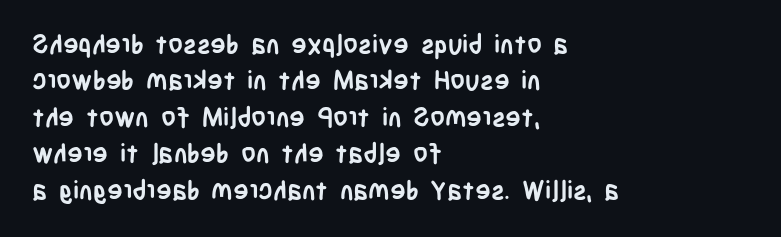
Q: Is the text bold? A: Yes.
Q: Is the text italic (slanted)? A: No, it is upright.
Q: Is the text underlined? A: No.
Q: How is the paragraph aligned? A: Left-aligned.
Q: Is the spacing between letters normal or unusually wide? A: Normal.
Q: Is the spacing between lines tight, normal or loose? A: Normal.
